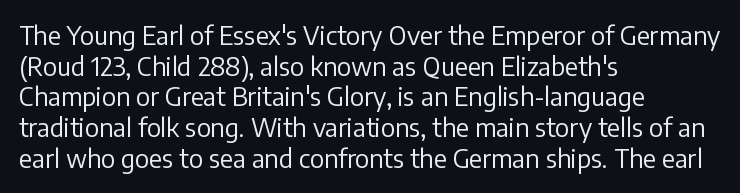
The letters look calm and open, with moderate or lighter stems. Descenders are the only things crossing below the line. Left-aligned paragraph, ragged on the right. Short note: letters normally spaced.
